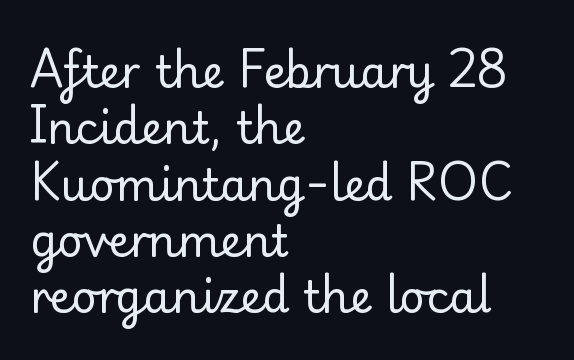
{"serif": "yes", "italic": "no", "bold": "no", "weight": "regular", "width": "normal", "stroke_contrast": "low", "x_height": "small", "monospaced": "no", "underline": "no", "align": "left", "line_spacing": "normal", "line_spacing_ratio": 1.28, "letter_spacing": "normal", "letter_spacing_em": 0.0, "glyph_px": 44}
